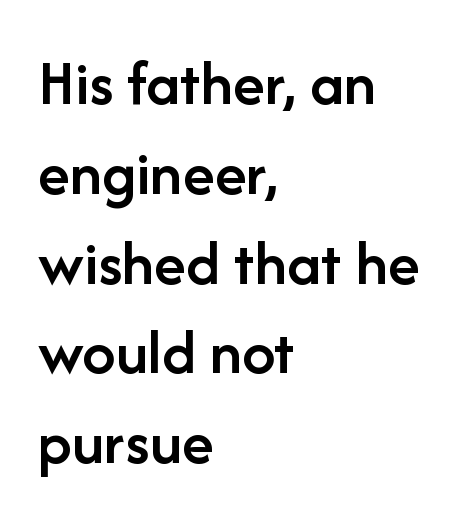
The image shows 66 px semibold sans-serif type, upright; set left-aligned, normal line spacing (1.36x), normal letter spacing, not underlined; low stroke contrast and a medium x-height.
